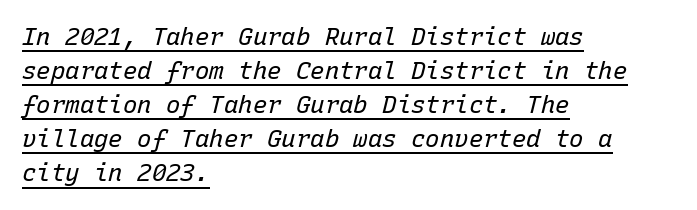
{"italic": "yes", "lean": "right", "slant_degrees": 15, "bold": "no", "underline": "yes", "align": "left", "line_spacing": "normal", "line_spacing_ratio": 1.42, "letter_spacing": "normal", "letter_spacing_em": 0.0, "glyph_px": 24}
